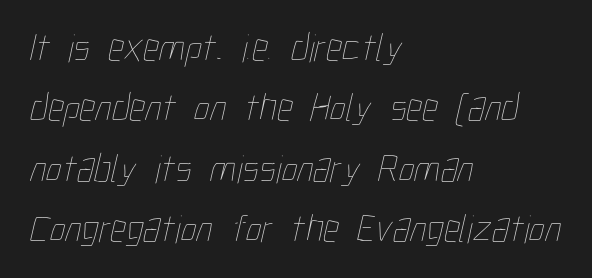
{"bold": "no", "weight": "thin", "width": "condensed", "stroke_contrast": "low", "x_height": "medium", "monospaced": "no", "underline": "no", "align": "left", "line_spacing": "normal", "line_spacing_ratio": 1.51, "letter_spacing": "normal", "letter_spacing_em": 0.0, "glyph_px": 40}
